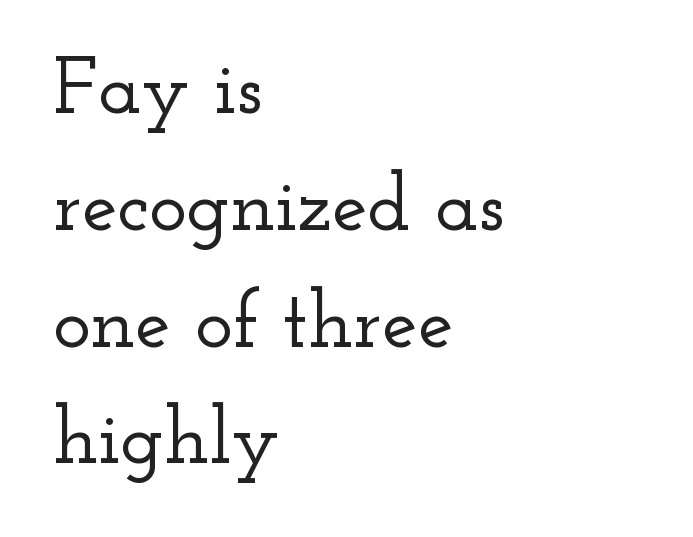
Q: Is the text italic (slanted)? A: No, it is upright.
Q: Is the typeface a serif or a sans-serif typeface? A: Serif.
Q: Is the text underlined? A: No.
Q: How is the paragraph aligned? A: Left-aligned.
Q: Is the spacing between letters normal or unusually wide? A: Normal.
Q: Is the spacing between lines tight, normal or loose? A: Normal.
Q: Width (condensed, normal, or wide)? A: Wide.
Q: Stroke contrast? A: Low.
Q: x-height? A: Small.
Q: Monospaced? A: No.
